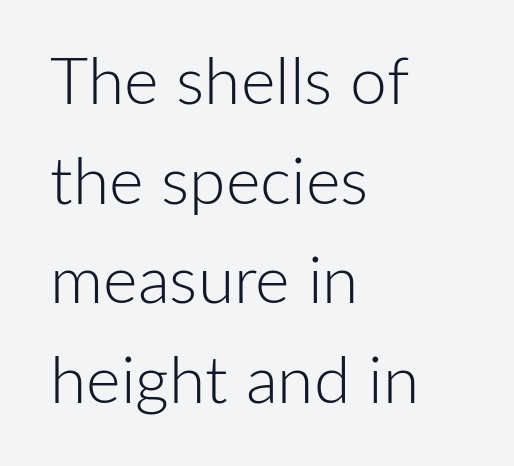
{"serif": "no", "italic": "no", "bold": "no", "weight": "light", "width": "normal", "stroke_contrast": "low", "x_height": "medium", "monospaced": "no", "underline": "no", "align": "left", "line_spacing": "normal", "line_spacing_ratio": 1.51, "letter_spacing": "normal", "letter_spacing_em": 0.0, "glyph_px": 66}
